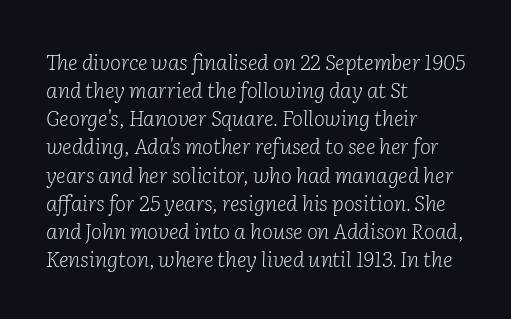
Q: Is the text bold? A: No.
Q: Is the text italic (slanted)? A: Yes, it leans right by about 2 degrees.
Q: Is the text underlined? A: No.
Q: How is the paragraph aligned? A: Left-aligned.
Q: Is the spacing between letters normal or unusually wide? A: Normal.
Q: Is the spacing between lines tight, normal or loose? A: Normal.
